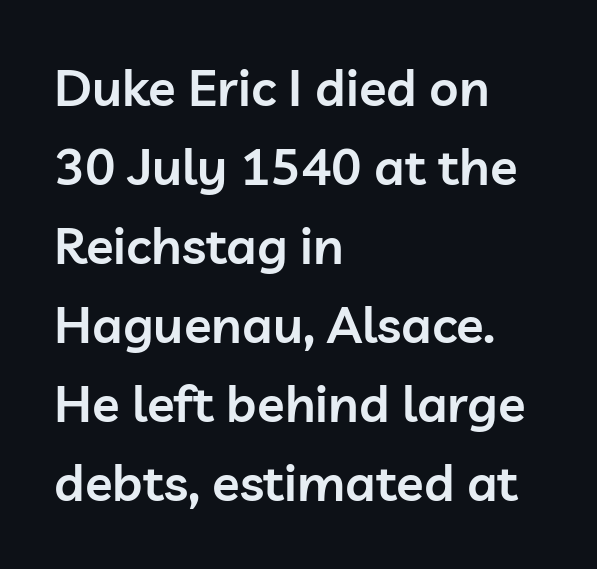
The image shows 51 px semibold sans-serif type, upright; set left-aligned, normal line spacing (1.55x), normal letter spacing, not underlined; low stroke contrast and a medium x-height.
